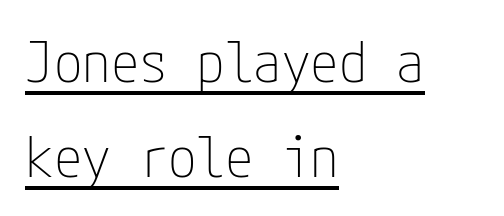
Vertical stems look standard width or narrower in stroke. Nobody touched the tracking dial on this one. Examine the stroke ends and you'll find no serifs. The passage shown stacks its lines at a standard gap. Reading down the block, your eye returns to a fixed left position each line. These lines were composed using upright roman letters.
